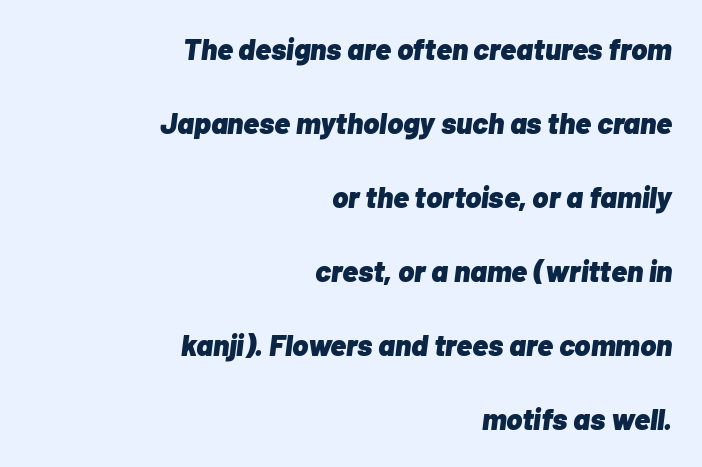
The image shows 30 px heavy type, italic (leaning right); set right-aligned, loose line spacing (2.47x), normal letter spacing, not underlined; low stroke contrast and a medium x-height.
